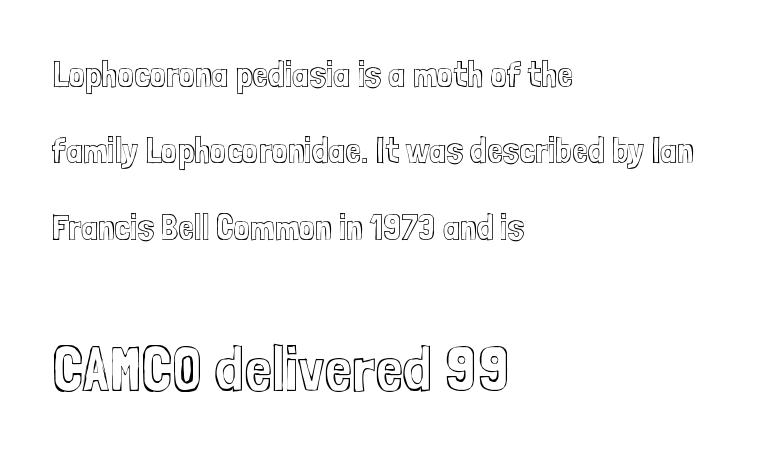
Q: Is the text italic (slanted)? A: No, it is upright.
Q: Is the text underlined? A: No.
Q: How is the paragraph aligned? A: Left-aligned.
Q: Is the spacing between letters normal or unusually wide? A: Normal.
Q: Is the spacing between lines tight, normal or loose? A: Loose.
Q: Which block of text is set in a larger size, the first (top) or the second (bottom)? A: The second (bottom) one.
Q: Width (condensed, normal, or wide)? A: Condensed.
Q: x-height? A: Medium.
Q: Monospaced? A: No.
